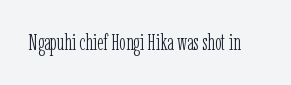
{"italic": "no", "bold": "no", "underline": "no", "letter_spacing": "normal", "letter_spacing_em": 0.0, "glyph_px": 22}
